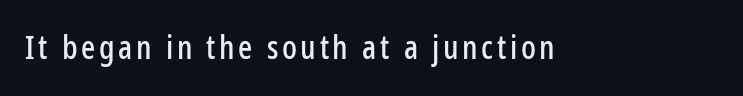
No italicization has been applied; the sample stays upright. A typesetter would label this face a sans. The face used here is proportionally spaced, like ordinary book or web type. The baseline area is clear.
